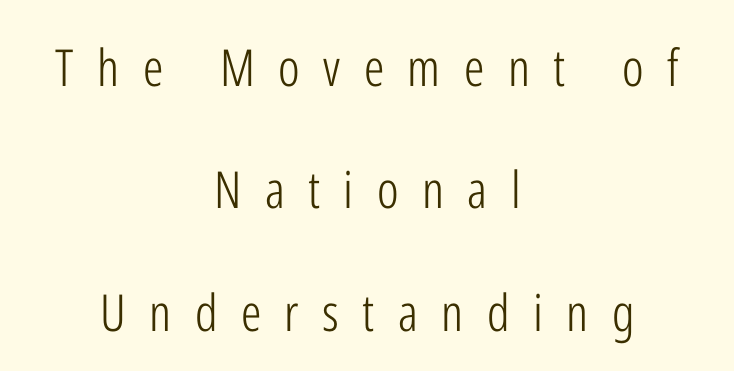
{"serif": "no", "italic": "no", "bold": "no", "weight": "light", "width": "condensed", "stroke_contrast": "low", "x_height": "medium", "monospaced": "no", "underline": "no", "align": "center", "line_spacing": "loose", "line_spacing_ratio": 2.4, "letter_spacing": "wide", "letter_spacing_em": 0.46, "glyph_px": 51}
